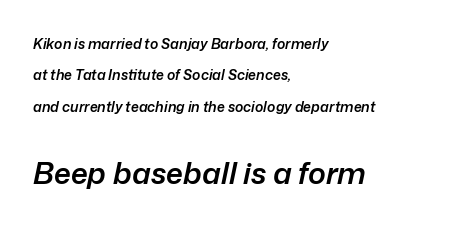
{"italic": "yes", "lean": "right", "slant_degrees": 12, "bold": "semi", "weight": "semibold", "width": "normal", "stroke_contrast": "low", "x_height": "medium", "monospaced": "no", "underline": "no", "align": "left", "line_spacing": "loose", "line_spacing_ratio": 2.24, "letter_spacing": "normal", "letter_spacing_em": 0.0, "larger_block": "second", "size_ratio": 2.14, "glyph_px": 30}
